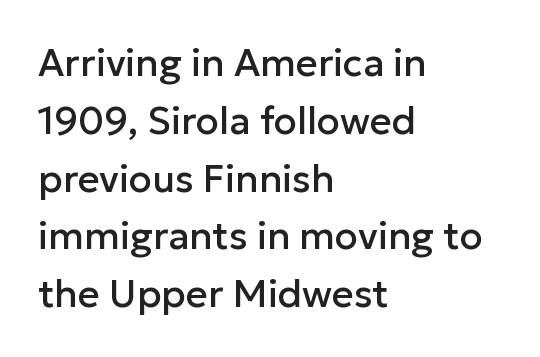
Baseline-to-baseline distance is the conventional proportion of letter height. The typography opts for an upright posture over an oblique one. Lines of text with bare space underneath. A student would call this left alignment; a typographer would say flush left, rag right. Think of a printed novel: that variable character pitch is what you see here. Typographically, this falls in the sans-serif category.
